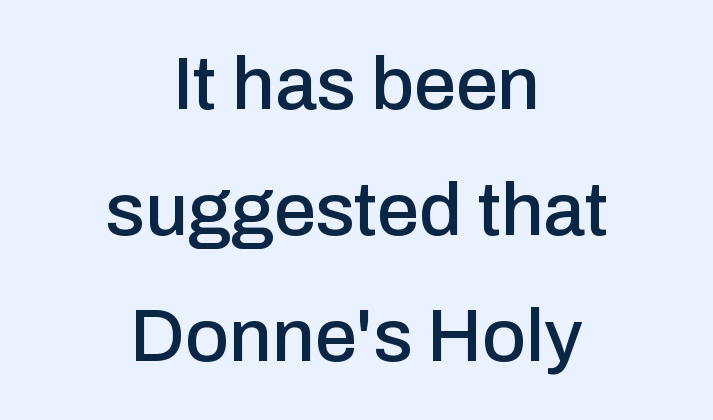
{"serif": "no", "italic": "no", "width": "normal", "stroke_contrast": "low", "x_height": "medium", "monospaced": "no", "underline": "no", "align": "center", "line_spacing": "normal", "line_spacing_ratio": 1.68, "letter_spacing": "normal", "letter_spacing_em": 0.0, "glyph_px": 75}
